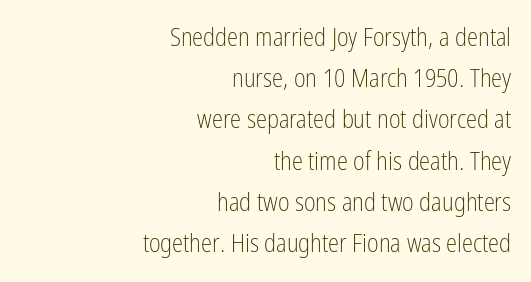
Q: Is the text bold? A: No.
Q: Is the text italic (slanted)? A: No, it is upright.
Q: Is the text underlined? A: No.
Q: How is the paragraph aligned? A: Right-aligned.
Q: Is the spacing between letters normal or unusually wide? A: Normal.
Q: Is the spacing between lines tight, normal or loose? A: Normal.
